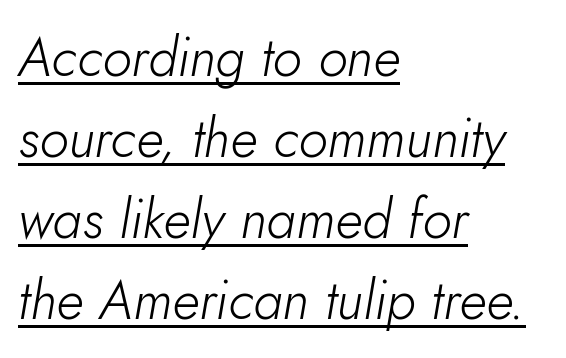
{"italic": "yes", "lean": "right", "slant_degrees": 10, "bold": "no", "weight": "light", "width": "normal", "stroke_contrast": "low", "x_height": "small", "monospaced": "no", "underline": "yes", "align": "left", "line_spacing": "normal", "line_spacing_ratio": 1.5, "letter_spacing": "normal", "letter_spacing_em": 0.0, "glyph_px": 54}
